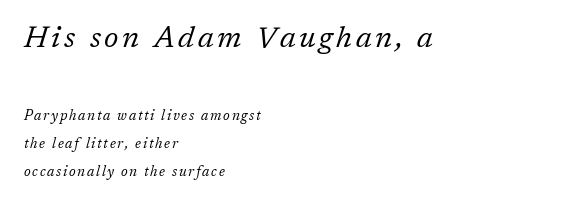
Caption: multi-line text, flush left, ragged right. Baseline-to-baseline distance is far greater than the letter height. A typesetter would call this proportional, since set widths differ per character. Underlining? Definitely not there. The text carries the slant typical of an italic or oblique font.
